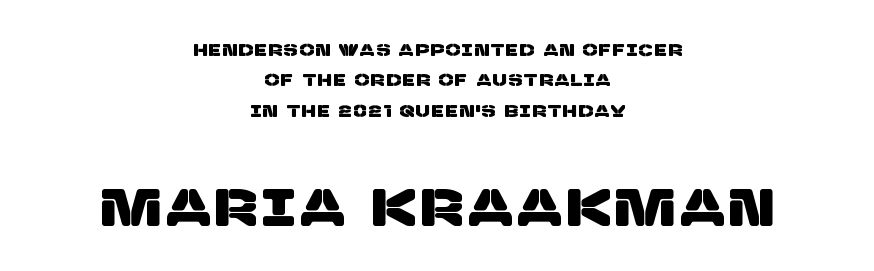
Q: Is the typeface a serif or a sans-serif typeface? A: Sans-serif.
Q: Is the text underlined? A: No.
Q: How is the paragraph aligned? A: Centered.
Q: Which block of text is set in a larger size, the first (top) or the second (bottom)? A: The second (bottom) one.
Q: Width (condensed, normal, or wide)? A: Normal.
Q: Stroke contrast? A: Low.
Q: x-height? A: Large.
Q: Monospaced? A: No.
